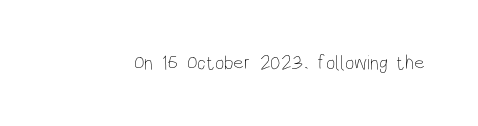
Posture: upright roman. Short note: letters normally spaced. The weight would be labelled regular, book, light, or lighter still. Lines of text with bare space underneath.
